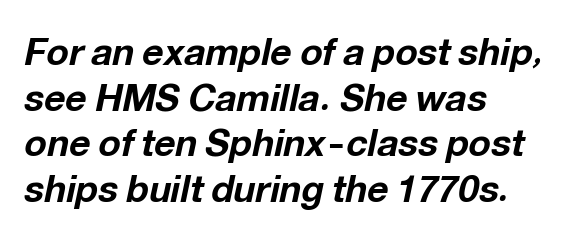
{"italic": "yes", "lean": "right", "slant_degrees": 12, "bold": "yes", "weight": "bold", "width": "normal", "stroke_contrast": "low", "x_height": "medium", "monospaced": "no", "underline": "no", "align": "left", "line_spacing_ratio": 1.23, "letter_spacing": "normal", "letter_spacing_em": 0.0, "glyph_px": 37}
